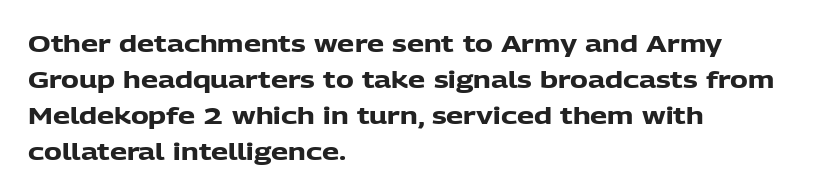
{"italic": "no", "bold": "yes", "underline": "no", "align": "left", "line_spacing": "normal", "line_spacing_ratio": 1.5, "letter_spacing": "normal", "letter_spacing_em": 0.0, "glyph_px": 24}
